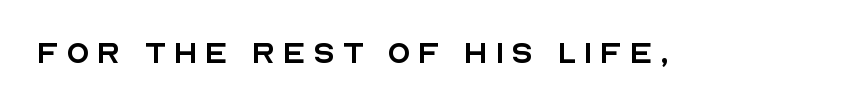
The image shows 38 px regular-weight sans-serif type, upright; set not underlined; a large x-height.
